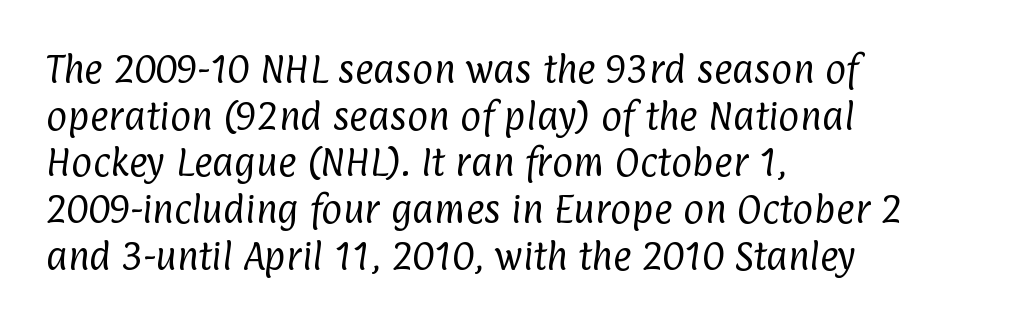
The image shows 32 px regular-weight, condensed sans-serif type; set left-aligned, normal line spacing (1.46x), normal letter spacing, not underlined; low stroke contrast and a medium x-height.
